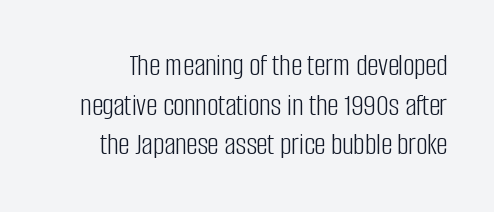
{"serif": "no", "italic": "no", "bold": "no", "weight": "light", "width": "condensed", "stroke_contrast": "low", "x_height": "large", "monospaced": "no", "underline": "no", "line_spacing": "normal", "line_spacing_ratio": 1.28, "letter_spacing": "normal", "letter_spacing_em": 0.0, "glyph_px": 31}
